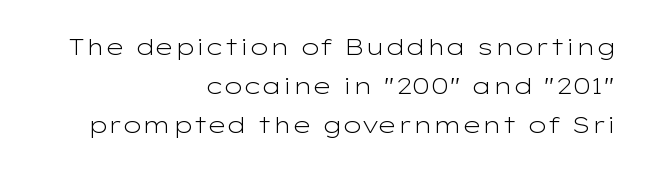
Does extra space separate the letters? No, they use regular spacing. Weight class: somewhere from thin through regular. The designer left line spacing at the default. Plain, unruled lines of type. If you drew a ruler down the right edge, every line would touch it. The lettering holds an erect, upright posture throughout.
